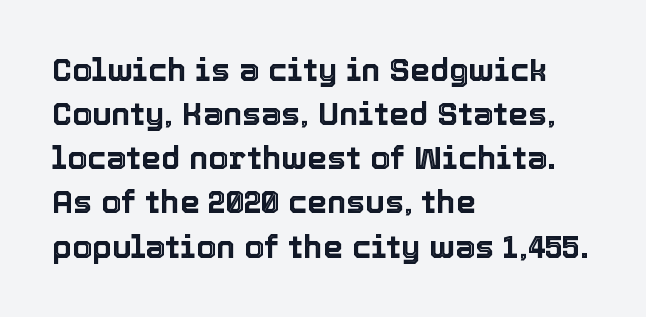
Honestly, the letter spacing is just normal — you wouldn't notice it. Clear beneath every line of the passage. These lines sit exactly where default settings would place them. Note the varied advance widths — an 'i' is clearly narrower than an 'm'.
